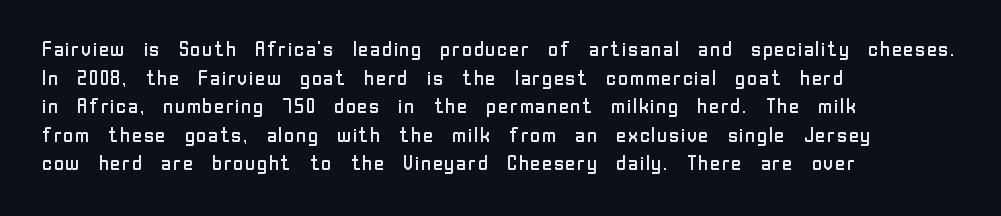
{"italic": "no", "bold": "no", "underline": "no", "align": "left", "line_spacing": "normal", "line_spacing_ratio": 1.43, "letter_spacing": "normal", "letter_spacing_em": 0.0, "glyph_px": 20}
